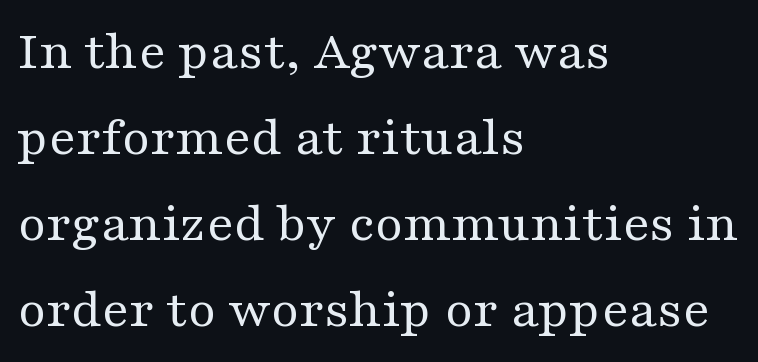
The image shows 57 px regular-weight, wide serif type, upright; set left-aligned, normal line spacing (1.51x), normal letter spacing, not underlined; medium stroke contrast and a medium x-height.
